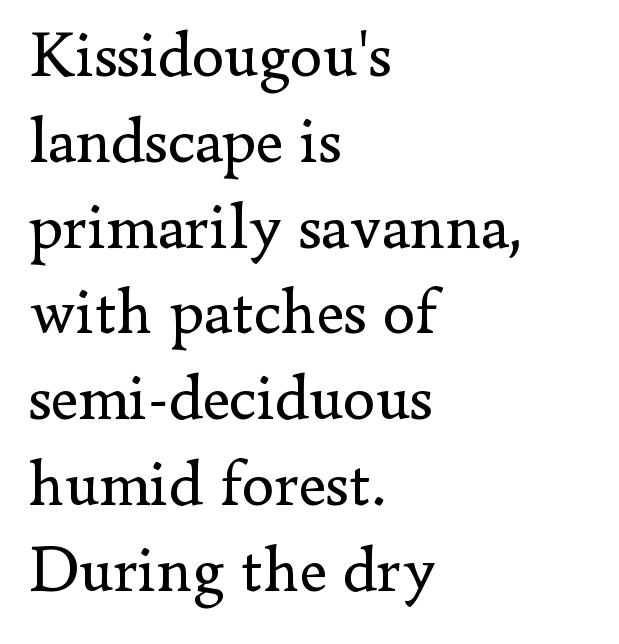
The image shows 65 px regular-weight serif type, upright; set left-aligned, normal line spacing (1.32x), normal letter spacing, not underlined; low stroke contrast and a small x-height.
